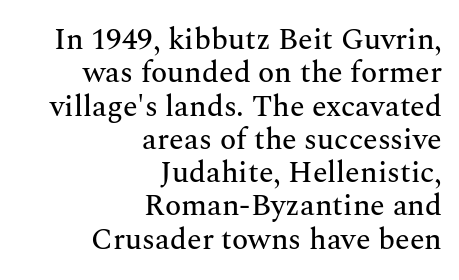
Q: Is the text italic (slanted)? A: No, it is upright.
Q: Is the typeface a serif or a sans-serif typeface? A: Serif.
Q: Is the text underlined? A: No.
Q: How is the paragraph aligned? A: Right-aligned.
Q: Is the spacing between letters normal or unusually wide? A: Normal.
Q: Is the spacing between lines tight, normal or loose? A: Tight.
Q: Width (condensed, normal, or wide)? A: Normal.
Q: Stroke contrast? A: Medium.
Q: x-height? A: Medium.
Q: Monospaced? A: No.
